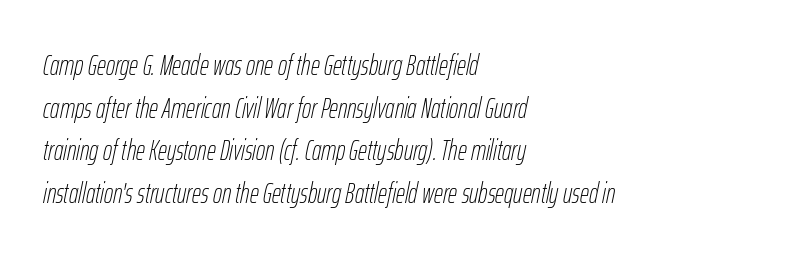
Q: Is the text bold? A: No.
Q: Is the text italic (slanted)? A: Yes, it leans right by about 12 degrees.
Q: Is the text underlined? A: No.
Q: How is the paragraph aligned? A: Left-aligned.
Q: Is the spacing between letters normal or unusually wide? A: Normal.
Q: Is the spacing between lines tight, normal or loose? A: Normal.
Q: Width (condensed, normal, or wide)? A: Condensed.
Q: Stroke contrast? A: Low.
Q: x-height? A: Medium.
Q: Monospaced? A: No.
